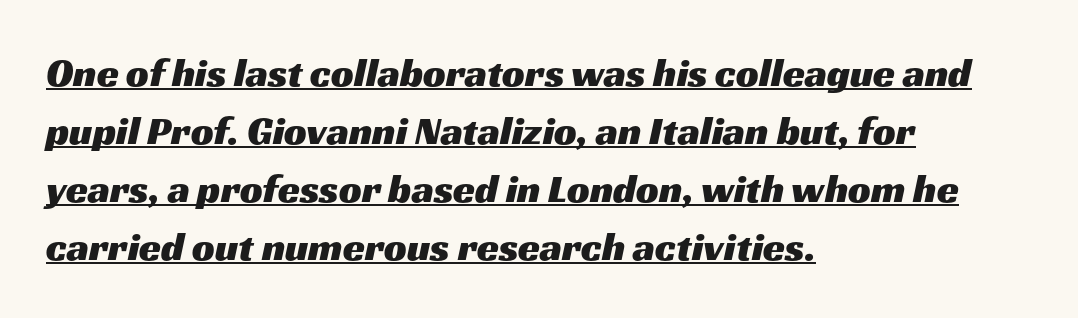
The image shows 40 px wide sans-serif type; set left-aligned, normal line spacing (1.45x), normal letter spacing, underlined; medium stroke contrast and a medium x-height.
